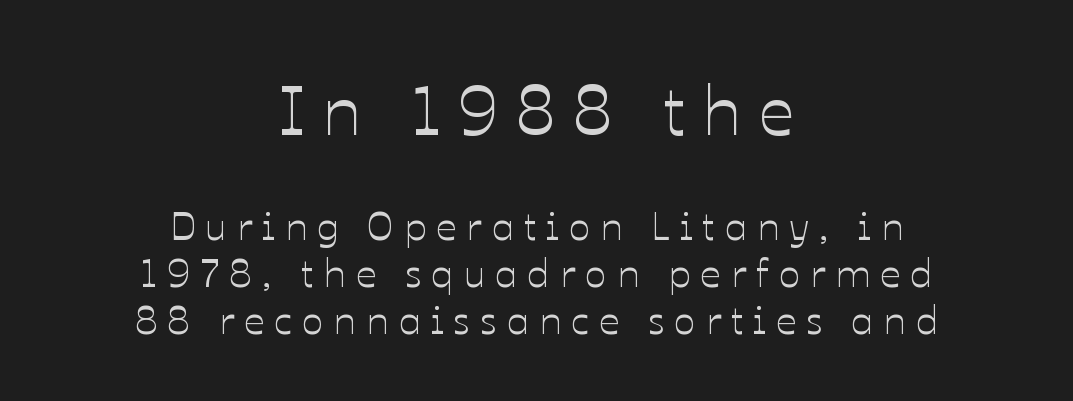
{"italic": "no", "width": "normal", "stroke_contrast": "low", "x_height": "medium", "monospaced": "no", "underline": "no", "align": "center", "line_spacing_ratio": 1.18, "letter_spacing": "wide", "letter_spacing_em": 0.25, "larger_block": "first", "size_ratio": 1.75, "glyph_px": 70}
